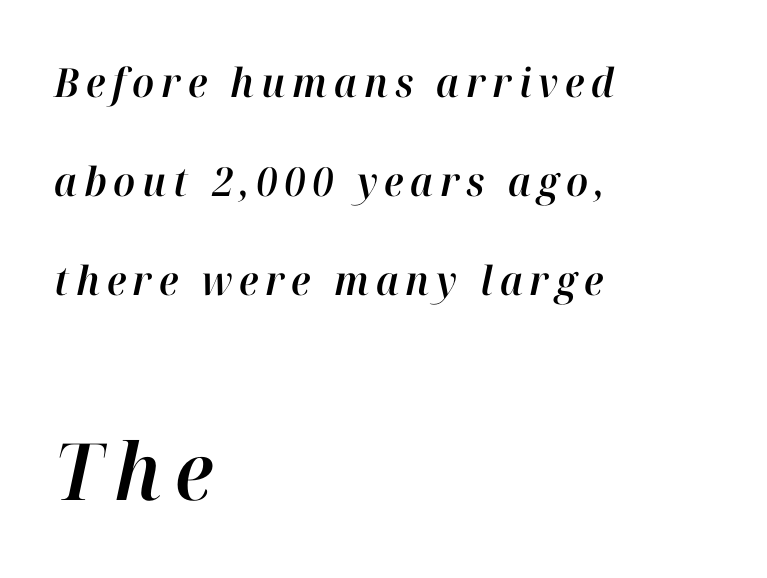
The image shows 79 px text type, italic (leaning right); set left-aligned, loose line spacing (2.48x), not underlined; the second (bottom) block is 1.98x larger; high stroke contrast and a medium x-height.
